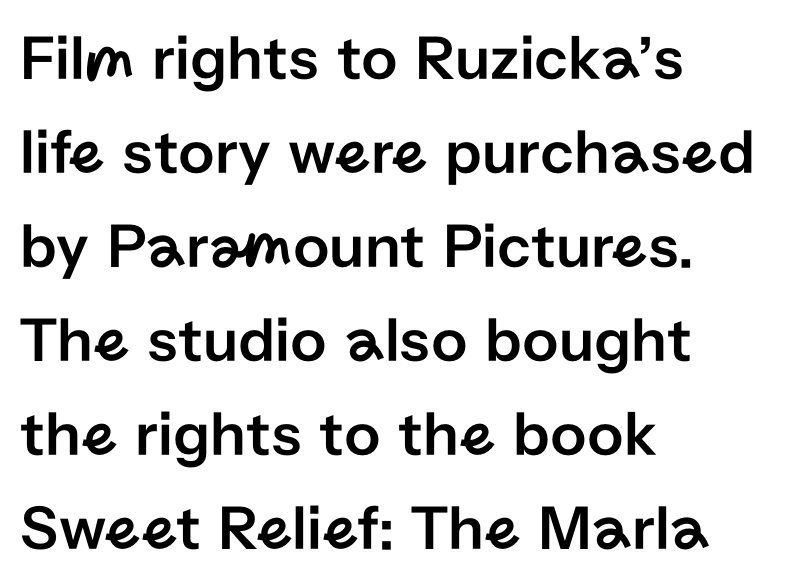
The image shows 64 px sans-serif type, upright; set left-aligned, normal line spacing (1.47x), normal letter spacing, not underlined; low stroke contrast and a medium x-height.
